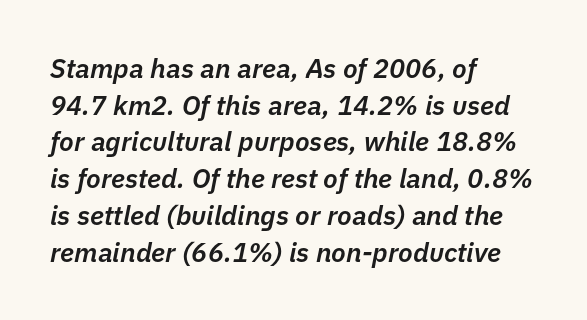
Q: Is the text bold? A: Semi-bold.
Q: Is the text italic (slanted)? A: Yes, it leans right by about 11 degrees.
Q: Is the text underlined? A: No.
Q: How is the paragraph aligned? A: Left-aligned.
Q: Is the spacing between letters normal or unusually wide? A: Normal.
Q: Is the spacing between lines tight, normal or loose? A: Normal.
